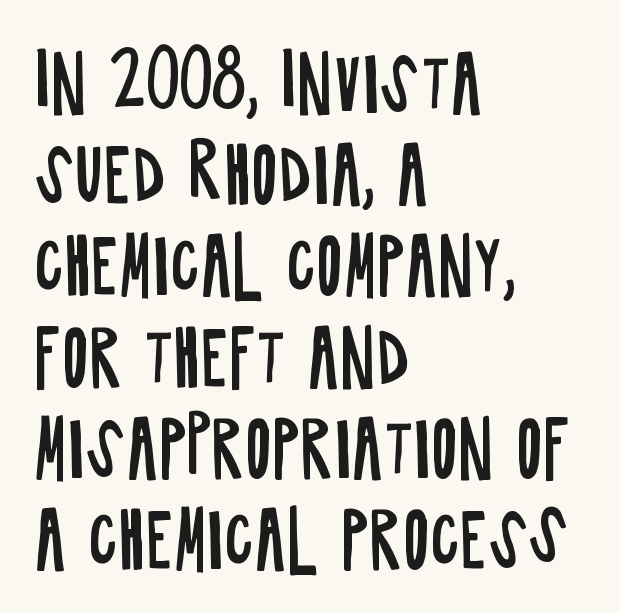
The image shows 73 px regular-weight, condensed sans-serif type, upright; set left-aligned, normal line spacing (1.25x), normal letter spacing, not underlined; low stroke contrast and a large x-height.
